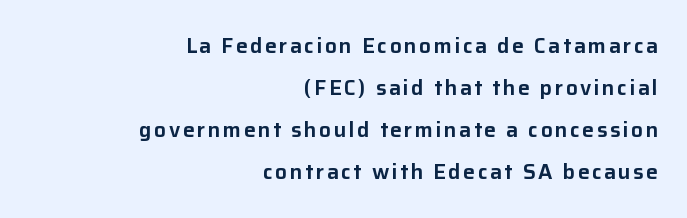
Q: Is the text italic (slanted)? A: No, it is upright.
Q: Is the text underlined? A: No.
Q: How is the paragraph aligned? A: Right-aligned.
Q: Is the spacing between lines tight, normal or loose? A: Loose.
